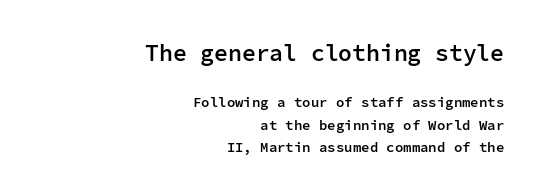
Q: Is the text bold? A: Semi-bold.
Q: Is the text italic (slanted)? A: No, it is upright.
Q: Is the text underlined? A: No.
Q: How is the paragraph aligned? A: Right-aligned.
Q: Is the spacing between letters normal or unusually wide? A: Normal.
Q: Is the spacing between lines tight, normal or loose? A: Normal.
Q: Which block of text is set in a larger size, the first (top) or the second (bottom)? A: The first (top) one.
